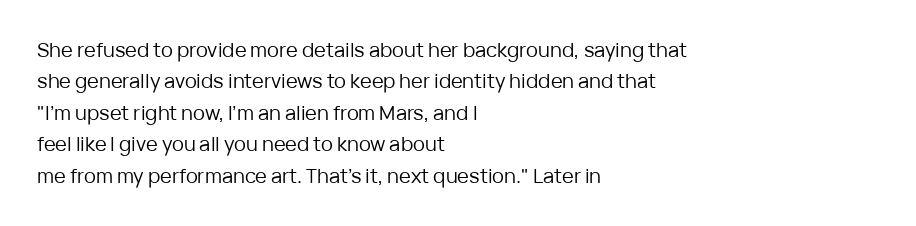
The image shows 20 px text type, upright; set left-aligned, normal line spacing (1.57x), normal letter spacing, not underlined.
